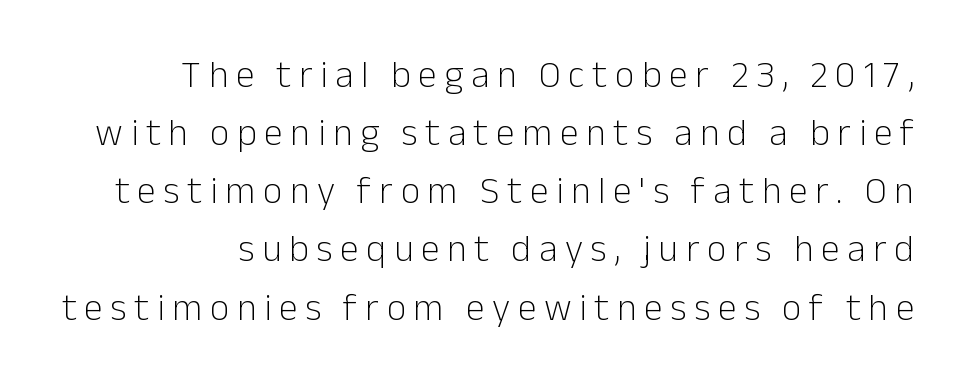
The image shows 38 px light sans-serif type, upright; set right-aligned, normal line spacing (1.53x), unusually wide letter spacing (+0.2 em), not underlined; low stroke contrast and a medium x-height.
